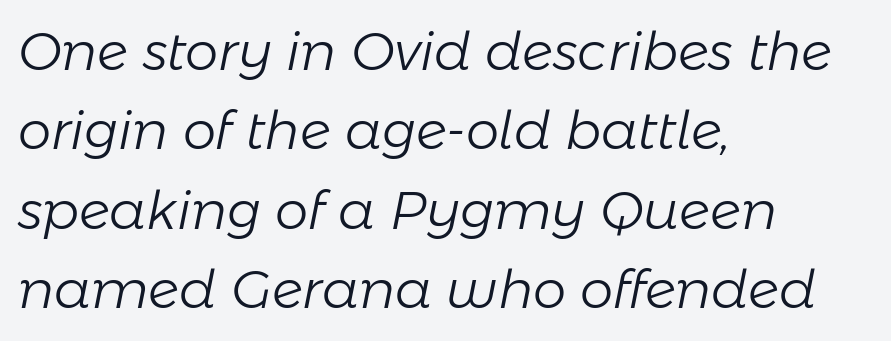
{"italic": "yes", "lean": "right", "slant_degrees": 11, "bold": "no", "weight": "light", "width": "normal", "stroke_contrast": "low", "x_height": "medium", "monospaced": "no", "underline": "no", "align": "left", "line_spacing": "normal", "line_spacing_ratio": 1.5, "letter_spacing": "normal", "letter_spacing_em": 0.0, "glyph_px": 53}
